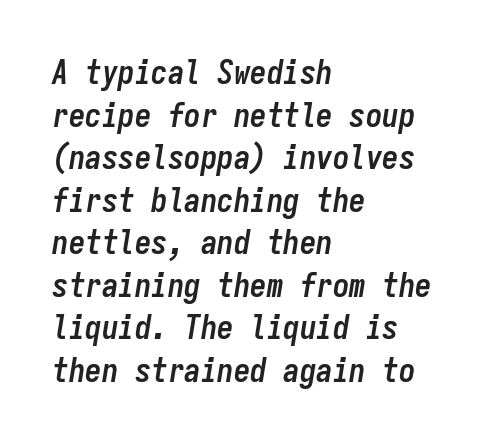
{"italic": "yes", "lean": "right", "slant_degrees": 9, "bold": "yes", "weight": "semibold", "width": "condensed", "stroke_contrast": "low", "x_height": "medium", "monospaced": "yes", "underline": "no", "align": "left", "line_spacing": "normal", "line_spacing_ratio": 1.29, "letter_spacing": "normal", "letter_spacing_em": 0.0, "glyph_px": 33}
